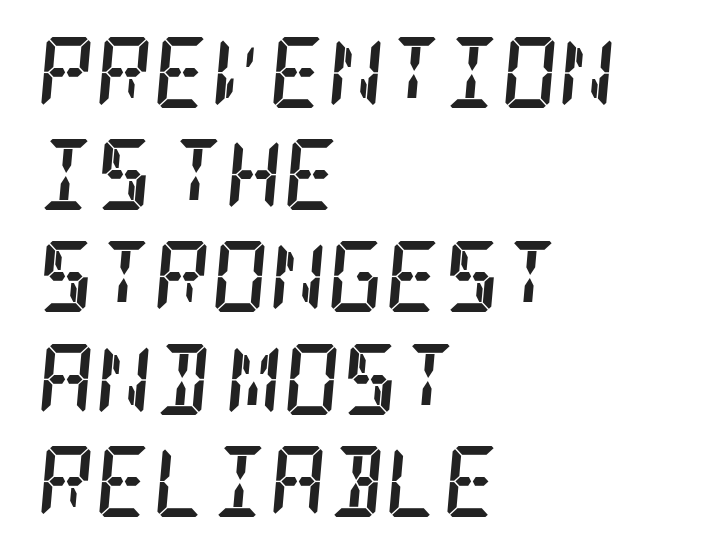
{"serif": "yes", "italic": "yes", "lean": "right", "slant_degrees": 5, "bold": "yes", "weight": "semibold", "width": "condensed", "stroke_contrast": "low", "x_height": "large", "underline": "no", "align": "left", "line_spacing": "normal", "line_spacing_ratio": 1.44, "letter_spacing": "normal", "letter_spacing_em": 0.0, "glyph_px": 71}
